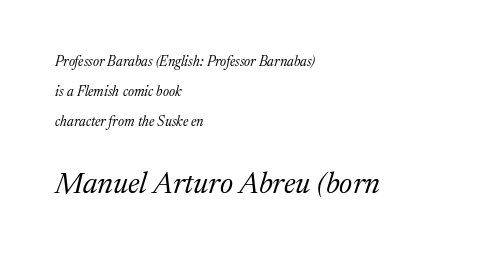
Q: Is the text bold? A: No.
Q: Is the text italic (slanted)? A: Yes, it leans right by about 17 degrees.
Q: Is the typeface a serif or a sans-serif typeface? A: Serif.
Q: Is the text underlined? A: No.
Q: How is the paragraph aligned? A: Left-aligned.
Q: Is the spacing between letters normal or unusually wide? A: Normal.
Q: Is the spacing between lines tight, normal or loose? A: Loose.
Q: Which block of text is set in a larger size, the first (top) or the second (bottom)? A: The second (bottom) one.
Q: Width (condensed, normal, or wide)? A: Normal.
Q: Stroke contrast? A: Medium.
Q: x-height? A: Medium.
Q: Monospaced? A: No.
